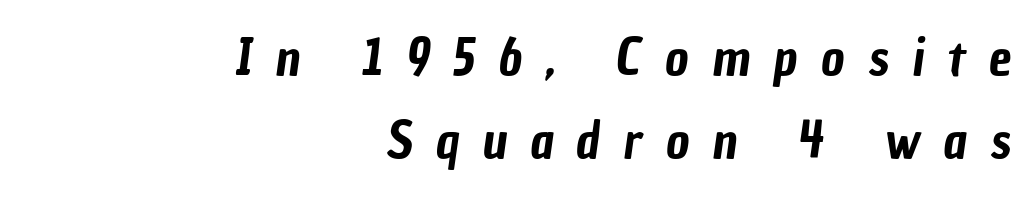
The setting favours the right margin, as signatures and pull-quotes sometimes do. Compared with typical paragraphs, the rows here are spaced about the same. The tracking jumps out immediately: characters are airy and widely separated. Varying glyph widths throughout — classic text-font behaviour.
